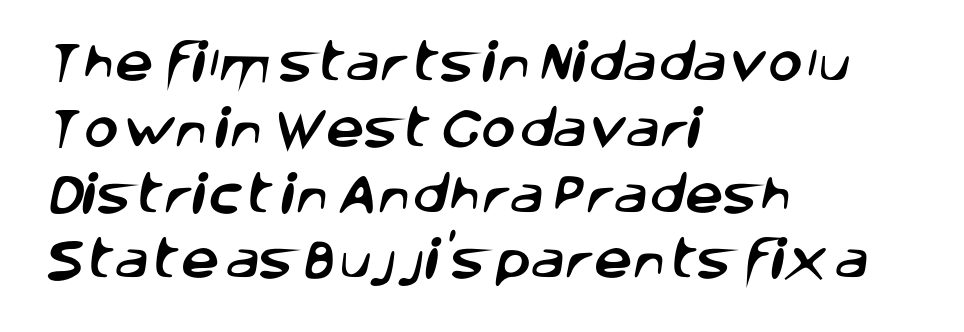
The image shows 43 px sans-serif type; set left-aligned, normal line spacing (1.53x), normal letter spacing, not underlined; low stroke contrast and a large x-height.
